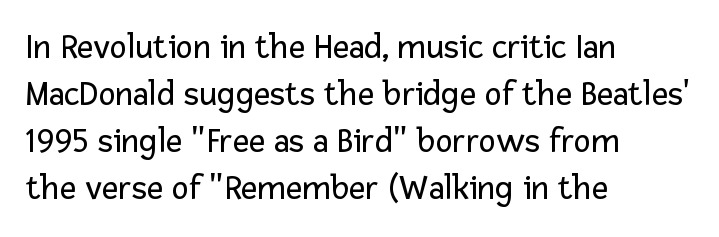
The image shows 36 px regular-weight sans-serif type, upright; set left-aligned, normal line spacing (1.31x), normal letter spacing, not underlined; low stroke contrast and a medium x-height.
